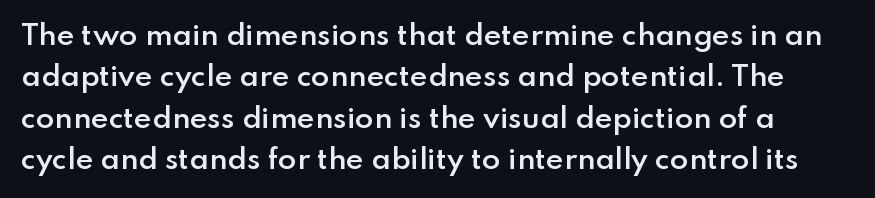
The image shows 27 px text type, upright; set normal line spacing (1.53x), normal letter spacing, not underlined.
